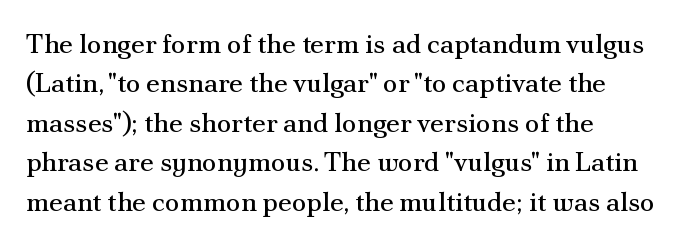
Q: Is the text bold? A: No.
Q: Is the text italic (slanted)? A: No, it is upright.
Q: Is the text underlined? A: No.
Q: How is the paragraph aligned? A: Left-aligned.
Q: Is the spacing between letters normal or unusually wide? A: Normal.
Q: Is the spacing between lines tight, normal or loose? A: Normal.
